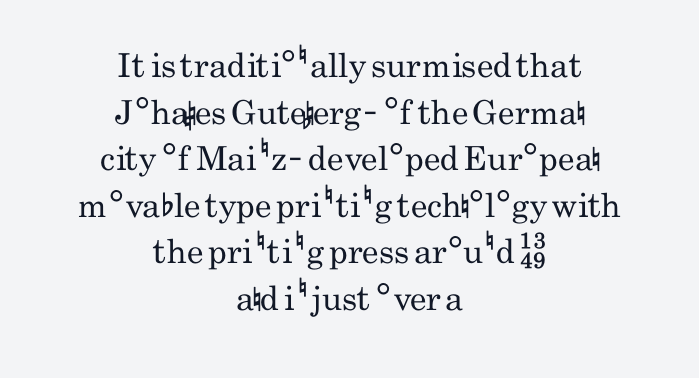
Regarding leading, the lines here are spaced in the standard way. The paragraph has two soft edges and a firm central axis. These lines are composed in type without serifs. The zone under the glyphs is completely vacant. This is the regular roman posture of the typeface. A typesetter would call this zero additional tracking.
